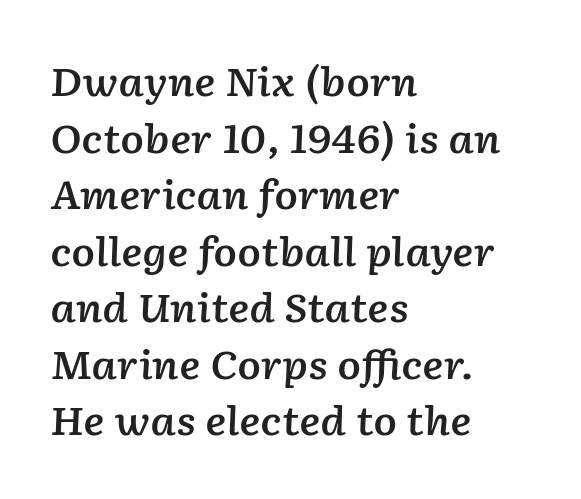
The image shows 39 px semibold type, italic (leaning right); set left-aligned, normal line spacing (1.45x), normal letter spacing, not underlined; low stroke contrast and a medium x-height.
